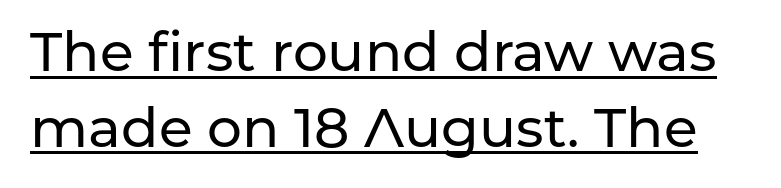
{"serif": "no", "italic": "no", "width": "normal", "stroke_contrast": "low", "x_height": "medium", "monospaced": "no", "underline": "yes", "line_spacing": "normal", "line_spacing_ratio": 1.38, "letter_spacing": "normal", "letter_spacing_em": 0.0, "glyph_px": 55}
